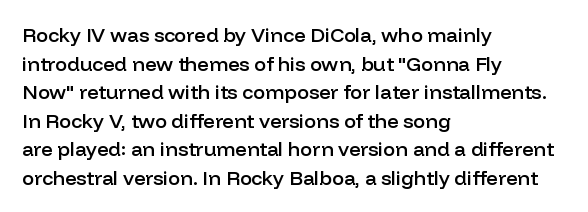
The type sits square on the baseline with zero lean. The lines are quadded left. Is the letter spacing exaggerated? No — it looks like the ordinary default. The designer left line spacing at the default. A bit beefed up — I'd call it semibold rather than bold. Underlining? Definitely not there.
